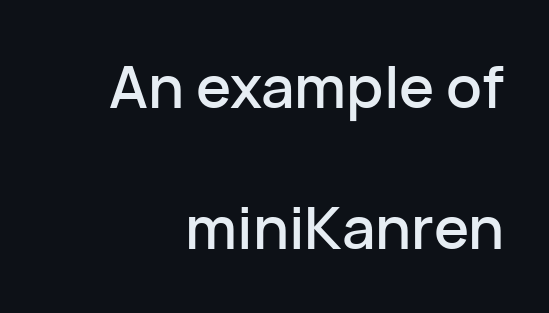
The image shows 59 px sans-serif type, upright; set right-aligned, loose line spacing (2.39x), normal letter spacing, not underlined; low stroke contrast and a medium x-height.
